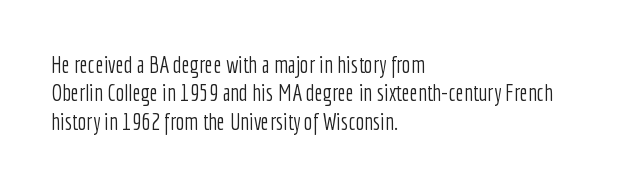
Q: Is the text bold? A: No.
Q: Is the text italic (slanted)? A: No, it is upright.
Q: Is the text underlined? A: No.
Q: How is the paragraph aligned? A: Left-aligned.
Q: Is the spacing between letters normal or unusually wide? A: Normal.
